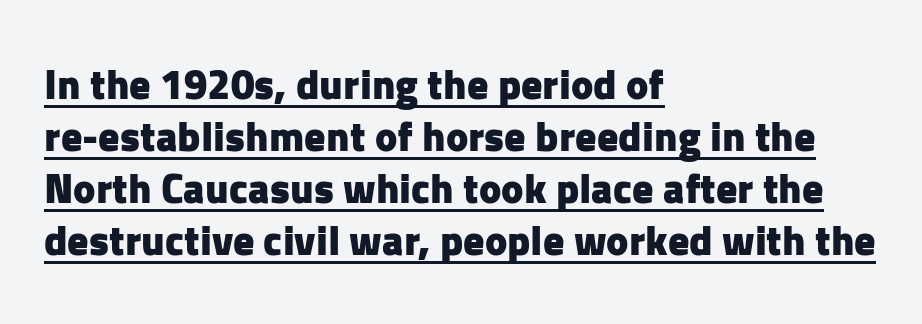
Q: Is the text bold? A: Yes.
Q: Is the text italic (slanted)? A: No, it is upright.
Q: Is the typeface a serif or a sans-serif typeface? A: Sans-serif.
Q: Is the text underlined? A: Yes.
Q: How is the paragraph aligned? A: Left-aligned.
Q: Is the spacing between letters normal or unusually wide? A: Normal.
Q: Width (condensed, normal, or wide)? A: Normal.
Q: Stroke contrast? A: Low.
Q: x-height? A: Medium.
Q: Monospaced? A: No.
